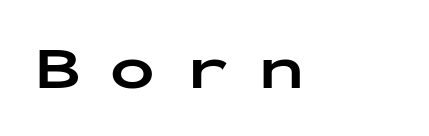
Q: Is the text bold? A: Yes.
Q: Is the text italic (slanted)? A: No, it is upright.
Q: Is the typeface a serif or a sans-serif typeface? A: Sans-serif.
Q: Is the text underlined? A: No.
Q: Is the spacing between letters normal or unusually wide? A: Unusually wide.
Q: Width (condensed, normal, or wide)? A: Wide.
Q: Stroke contrast? A: Low.
Q: x-height? A: Medium.
Q: Monospaced? A: Yes.
